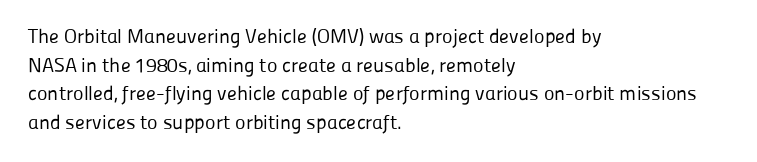
Q: Is the text bold? A: No.
Q: Is the text italic (slanted)? A: No, it is upright.
Q: Is the text underlined? A: No.
Q: How is the paragraph aligned? A: Left-aligned.
Q: Is the spacing between letters normal or unusually wide? A: Normal.
Q: Is the spacing between lines tight, normal or loose? A: Normal.
